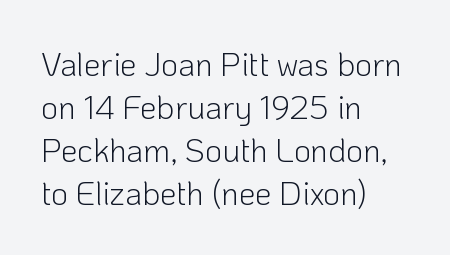
Q: Is the text bold? A: No.
Q: Is the text italic (slanted)? A: No, it is upright.
Q: Is the typeface a serif or a sans-serif typeface? A: Sans-serif.
Q: Is the text underlined? A: No.
Q: How is the paragraph aligned? A: Left-aligned.
Q: Is the spacing between letters normal or unusually wide? A: Normal.
Q: Is the spacing between lines tight, normal or loose? A: Normal.
Q: Width (condensed, normal, or wide)? A: Normal.
Q: Stroke contrast? A: Low.
Q: x-height? A: Medium.
Q: Monospaced? A: No.
